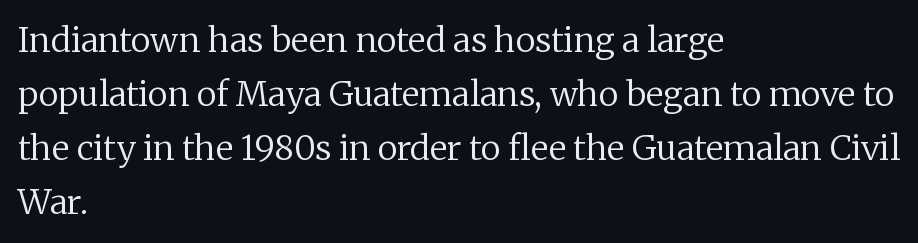
{"serif": "yes", "italic": "no", "bold": "no", "weight": "regular", "width": "normal", "stroke_contrast": "low", "x_height": "medium", "monospaced": "no", "underline": "no", "align": "left", "line_spacing": "normal", "line_spacing_ratio": 1.59, "letter_spacing": "normal", "letter_spacing_em": 0.0, "glyph_px": 34}
